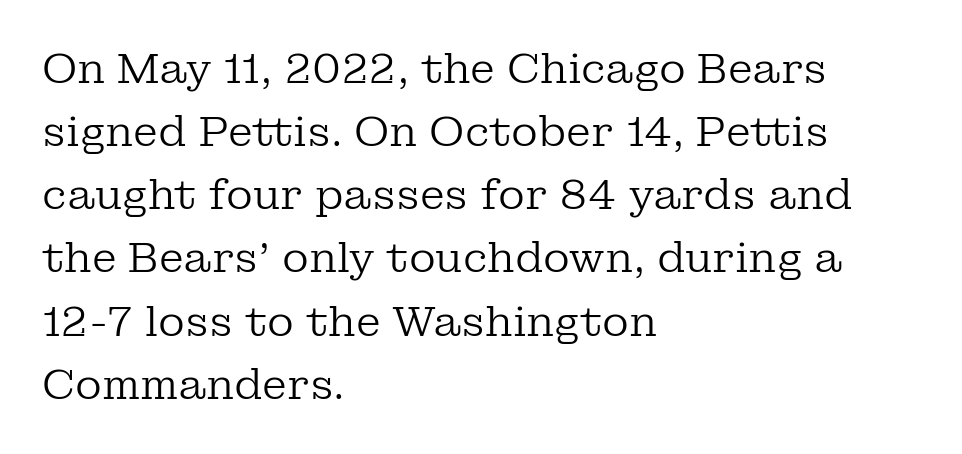
Q: Is the text bold? A: No.
Q: Is the text italic (slanted)? A: No, it is upright.
Q: Is the typeface a serif or a sans-serif typeface? A: Serif.
Q: Is the text underlined? A: No.
Q: How is the paragraph aligned? A: Left-aligned.
Q: Is the spacing between letters normal or unusually wide? A: Normal.
Q: Is the spacing between lines tight, normal or loose? A: Normal.
Q: Width (condensed, normal, or wide)? A: Normal.
Q: Stroke contrast? A: Low.
Q: x-height? A: Medium.
Q: Monospaced? A: No.
